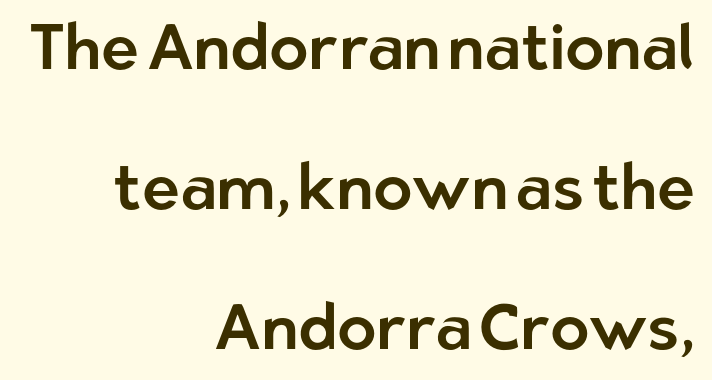
The image shows 64 px sans-serif type, upright; set right-aligned, loose line spacing (2.19x), normal letter spacing, not underlined; low stroke contrast and a medium x-height.
